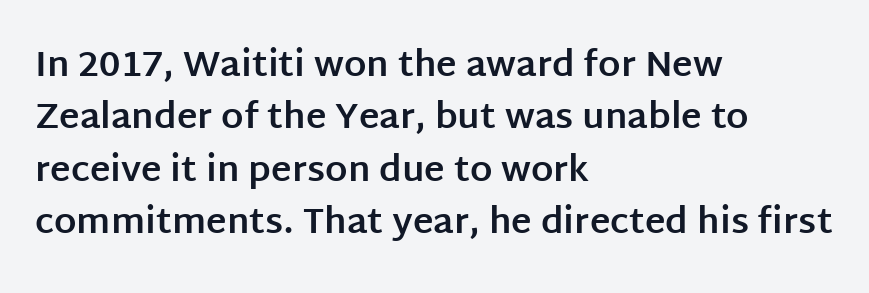
Q: Is the text bold? A: Yes.
Q: Is the text italic (slanted)? A: No, it is upright.
Q: Is the typeface a serif or a sans-serif typeface? A: Sans-serif.
Q: Is the text underlined? A: No.
Q: How is the paragraph aligned? A: Left-aligned.
Q: Is the spacing between letters normal or unusually wide? A: Normal.
Q: Is the spacing between lines tight, normal or loose? A: Normal.
Q: Width (condensed, normal, or wide)? A: Normal.
Q: Stroke contrast? A: Low.
Q: x-height? A: Large.
Q: Monospaced? A: No.
